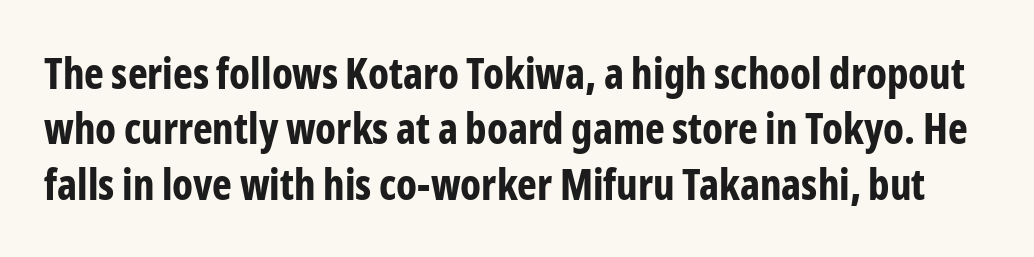
{"serif": "no", "italic": "no", "bold": "yes", "weight": "bold", "width": "condensed", "stroke_contrast": "low", "x_height": "medium", "monospaced": "no", "underline": "no", "line_spacing": "normal", "line_spacing_ratio": 1.32, "letter_spacing": "normal", "letter_spacing_em": 0.0, "glyph_px": 42}
